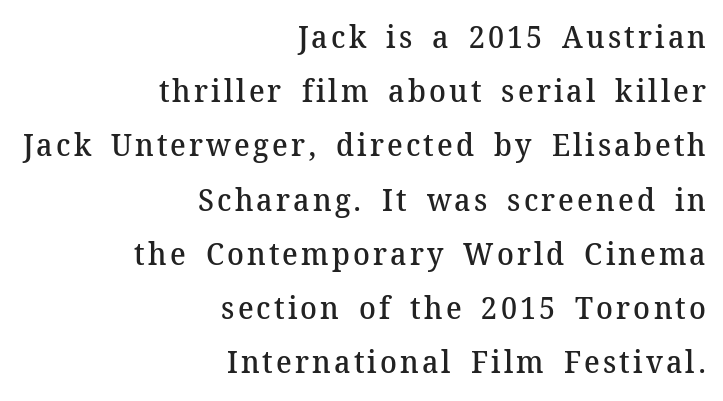
Q: Is the text bold? A: Semi-bold.
Q: Is the text italic (slanted)? A: No, it is upright.
Q: Is the typeface a serif or a sans-serif typeface? A: Serif.
Q: Is the text underlined? A: No.
Q: How is the paragraph aligned? A: Right-aligned.
Q: Width (condensed, normal, or wide)? A: Normal.
Q: Stroke contrast? A: Medium.
Q: x-height? A: Medium.
Q: Monospaced? A: No.
